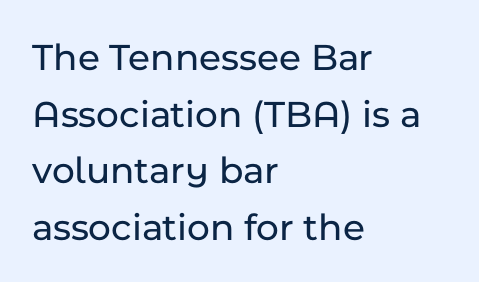
The glyphs are unaccompanied by any horizontal stroke below them. The tracking reads as untouched default to a designer's eye. Is this a sans? Yes — the strokes have no serifs. Think of a printed novel: that variable character pitch is what you see here. The typesetter chose a ragged-right arrangement here.
